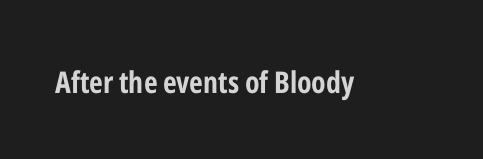
The image shows 30 px bold, condensed sans-serif type, upright; set normal letter spacing, not underlined; low stroke contrast and a medium x-height.
